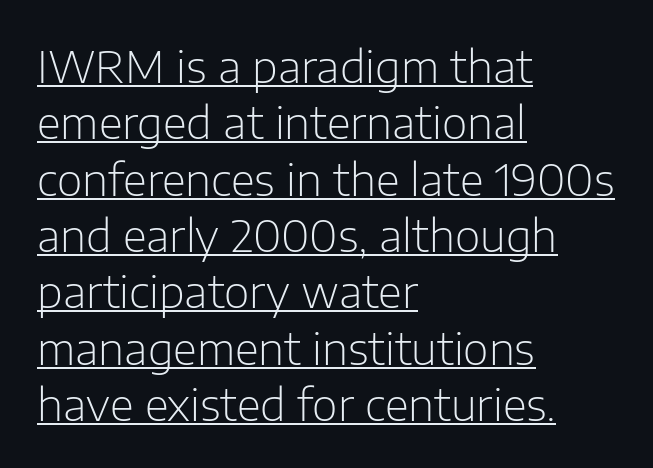
Looks like regular typesetting: each glyph gets only the width it needs. No extra ink here — the face is not bold. Do the letters lean? They stand straight. A typesetter would call this leading conventional body-copy spacing. A rule runs beneath these lines of type. Each letter's strokes conclude bluntly, with no projecting serifs.
